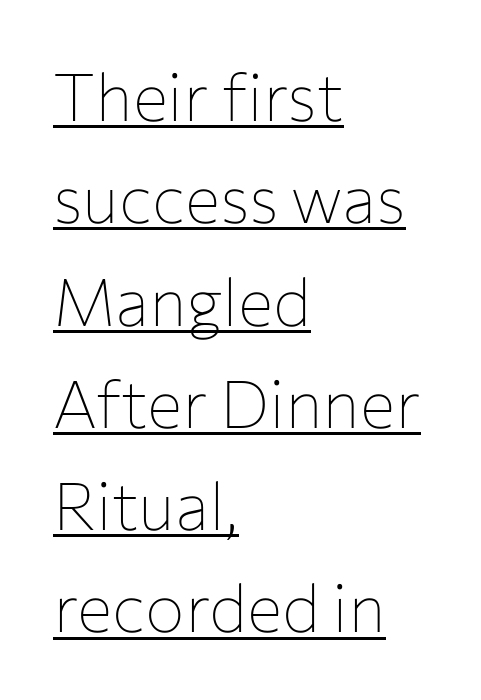
Caption: standard tracking, unaltered. A typesetter would label this face a sans. Has an underline been added? It has. Italic? Not at all — the glyphs are vertical.
